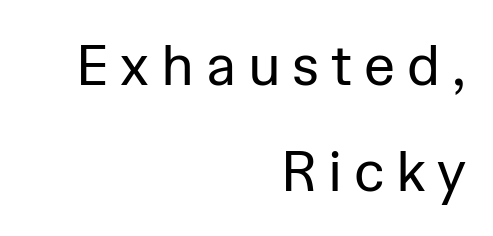
The tracking jumps out immediately: characters are airy and widely separated. Only glyphs here, with clear space below each row. Style check: upright. Does the copy run flush right? Yes — the right margin is perfectly even.
